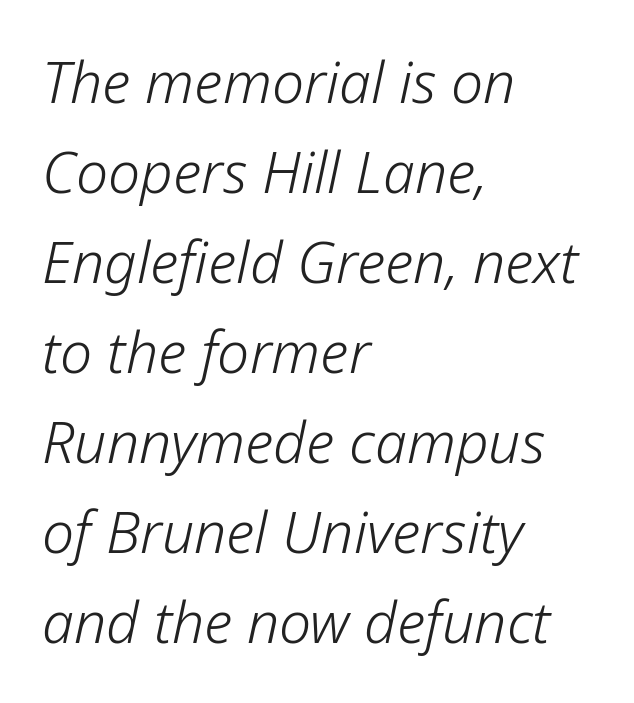
{"italic": "yes", "lean": "right", "slant_degrees": 12, "bold": "no", "weight": "light", "width": "normal", "stroke_contrast": "low", "x_height": "medium", "monospaced": "no", "underline": "no", "align": "left", "line_spacing": "normal", "line_spacing_ratio": 1.58, "letter_spacing": "normal", "letter_spacing_em": 0.0, "glyph_px": 57}
